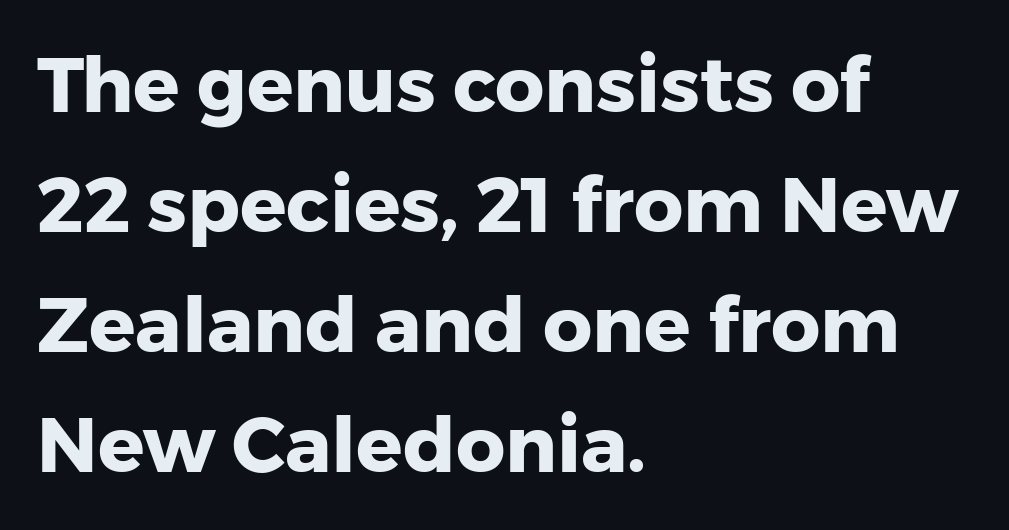
The image shows 77 px heavy sans-serif type, upright; set left-aligned, normal line spacing (1.56x), normal letter spacing, not underlined; low stroke contrast and a medium x-height.
